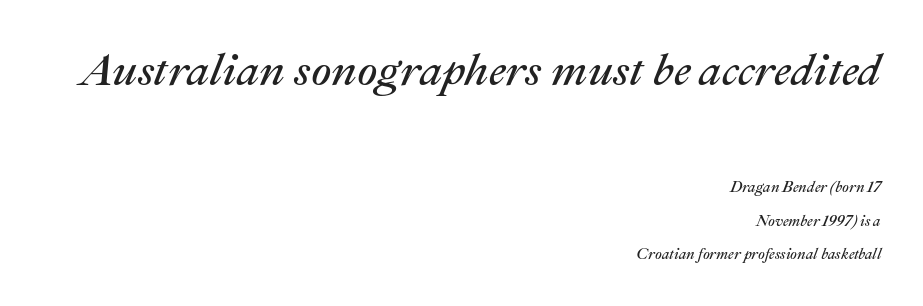
Q: Is the text bold? A: No.
Q: Is the text italic (slanted)? A: Yes, it leans right by about 22 degrees.
Q: Is the text underlined? A: No.
Q: How is the paragraph aligned? A: Right-aligned.
Q: Is the spacing between letters normal or unusually wide? A: Normal.
Q: Is the spacing between lines tight, normal or loose? A: Loose.
Q: Which block of text is set in a larger size, the first (top) or the second (bottom)? A: The first (top) one.
Q: Width (condensed, normal, or wide)? A: Normal.
Q: Stroke contrast? A: Medium.
Q: x-height? A: Medium.
Q: Monospaced? A: No.
